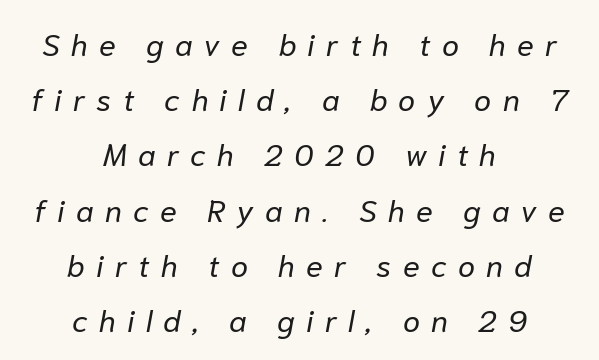
{"italic": "yes", "lean": "right", "slant_degrees": 10, "bold": "no", "weight": "regular", "width": "normal", "stroke_contrast": "low", "x_height": "medium", "monospaced": "no", "underline": "no", "align": "center", "line_spacing_ratio": 1.78, "letter_spacing": "wide", "letter_spacing_em": 0.36, "glyph_px": 31}
